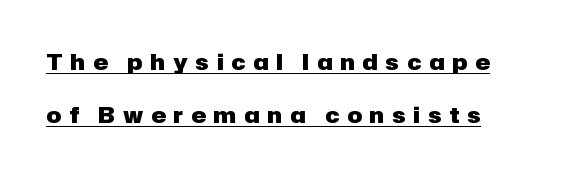
This sample trades compactness for vertical openness between lines. The axis of the letterforms is exactly vertical. Strokes here are thick enough to call this a true bold. Layout note: lines flush left. The lettering is marked with a stroke running underneath it.
